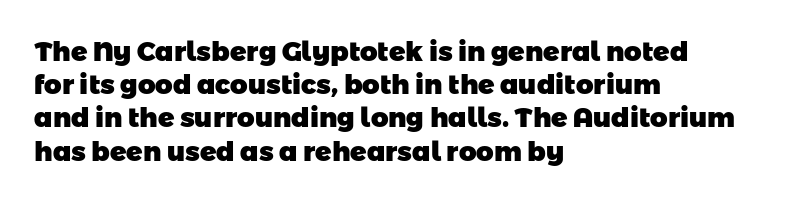
The image shows 27 px bold type; set left-aligned, line spacing 1.23x, normal letter spacing, not underlined.
